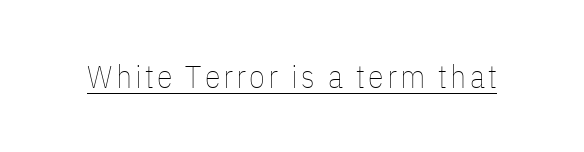
Q: Is the text bold? A: No.
Q: Is the text italic (slanted)? A: No, it is upright.
Q: Is the text underlined? A: Yes.
Q: Width (condensed, normal, or wide)? A: Condensed.
Q: Stroke contrast? A: Low.
Q: x-height? A: Medium.
Q: Monospaced? A: No.
